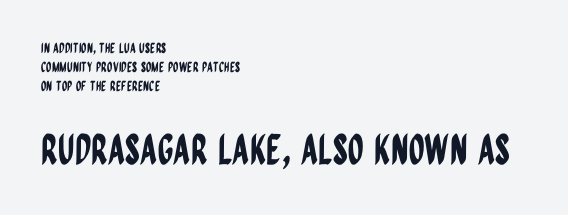
The space between consecutive lines is moderate. Which margin do the lines hug? The left one — the right edge is uneven. These lines are rendered in a variable-pitch font. A student would notice the bottom passage is typeset larger than what precedes it. A clean baseline with only descenders dipping below it.
